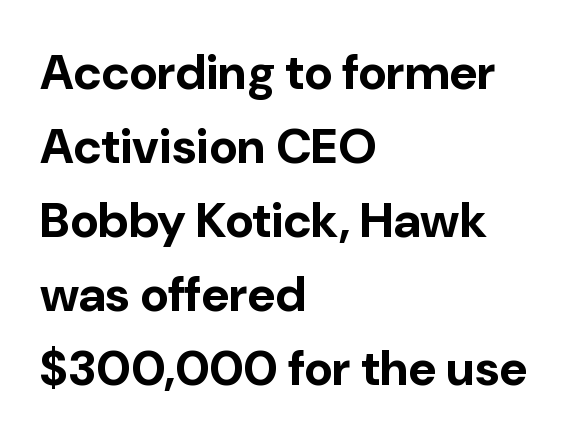
The image shows 49 px bold sans-serif type, upright; set left-aligned, normal line spacing (1.51x), normal letter spacing, not underlined; low stroke contrast and a medium x-height.
